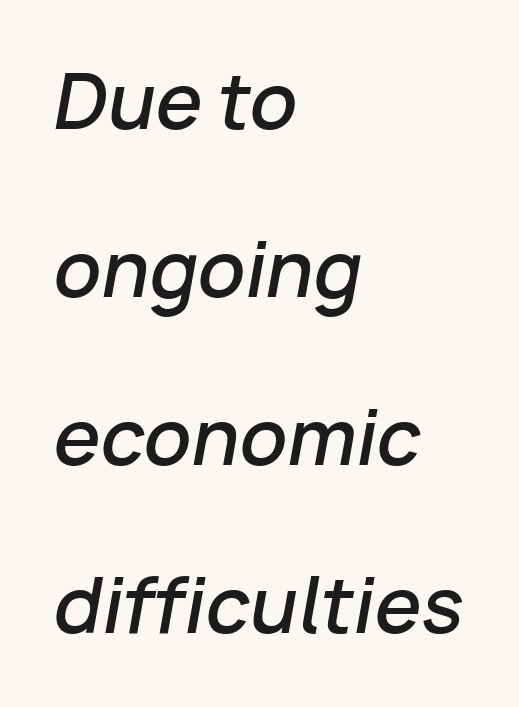
{"italic": "yes", "lean": "right", "slant_degrees": 10, "bold": "semi", "weight": "semibold", "width": "normal", "stroke_contrast": "low", "x_height": "medium", "monospaced": "no", "underline": "no", "align": "left", "line_spacing": "loose", "line_spacing_ratio": 2.24, "letter_spacing": "normal", "letter_spacing_em": 0.0, "glyph_px": 75}
